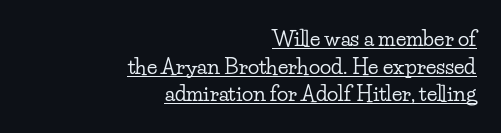
The lettering holds an erect, upright posture throughout. Standard letterfit; no display-style spreading of the glyphs. You can see a thin bar hugging the bottom of the glyphs. Line spacing here is normal. Casual observation: everything's shoved over to the right.
